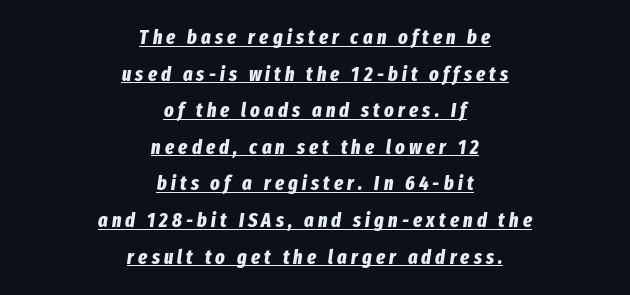
Glance below the letters and you will spot a drawn line. Horizontal alignment here is central, giving a formal, balanced look. Compared with an ordinary text face, these strokes are far heavier — a full bold. Would a proofreader flag this as italicized? Yes. The face used here is rendered with a markedly widened letterfit.
